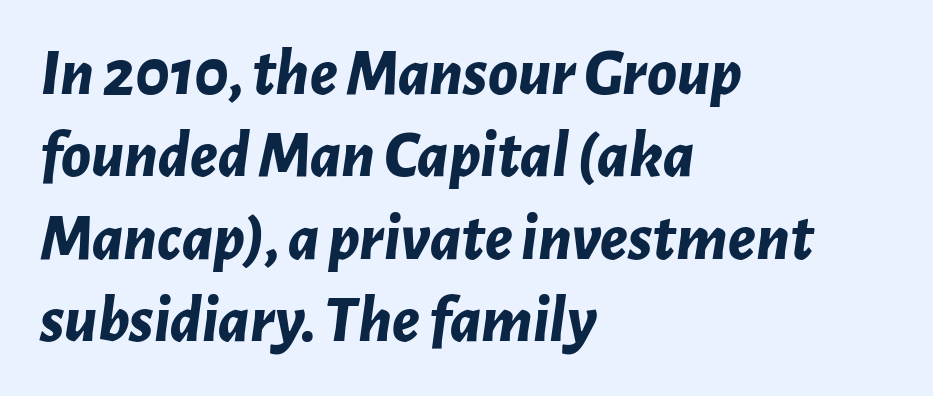
{"italic": "yes", "lean": "right", "slant_degrees": 7, "bold": "yes", "weight": "bold", "width": "normal", "stroke_contrast": "low", "x_height": "medium", "monospaced": "no", "underline": "no", "align": "left", "line_spacing_ratio": 1.23, "letter_spacing": "normal", "letter_spacing_em": 0.0, "glyph_px": 67}
